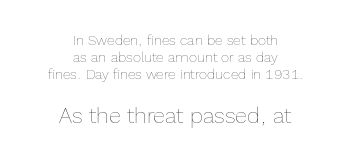
Q: Is the text bold? A: No.
Q: Is the text italic (slanted)? A: No, it is upright.
Q: Is the text underlined? A: No.
Q: How is the paragraph aligned? A: Centered.
Q: Is the spacing between letters normal or unusually wide? A: Normal.
Q: Which block of text is set in a larger size, the first (top) or the second (bottom)? A: The second (bottom) one.
